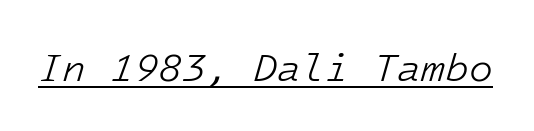
{"italic": "yes", "lean": "right", "slant_degrees": 16, "bold": "no", "weight": "light", "width": "normal", "stroke_contrast": "low", "x_height": "medium", "underline": "yes", "letter_spacing": "normal", "letter_spacing_em": 0.0, "glyph_px": 39}
